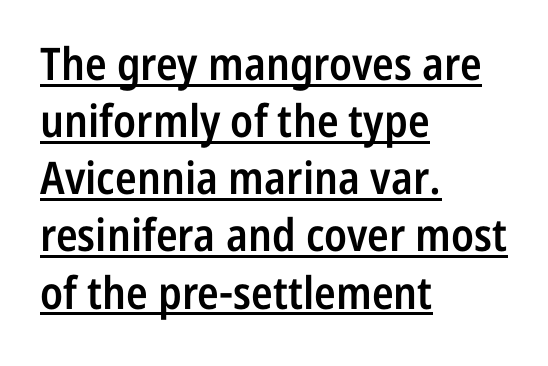
The image shows 45 px semibold, condensed sans-serif type, upright; set left-aligned, normal line spacing (1.27x), normal letter spacing, underlined; low stroke contrast and a medium x-height.
